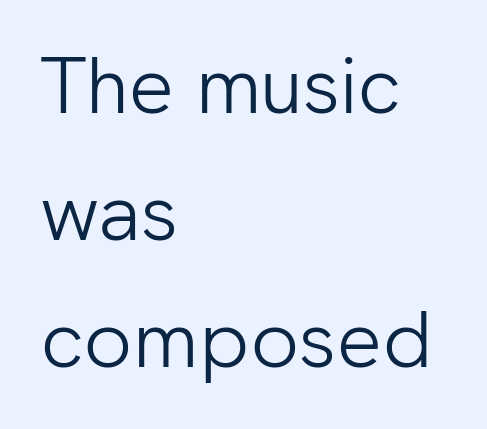
Is there any slant? The stems are plumb. Is this a heavy cut? Hardly; it is regular or lighter. The vertical gap from one line to the next is medium. A typesetter would call this zero additional tracking.
